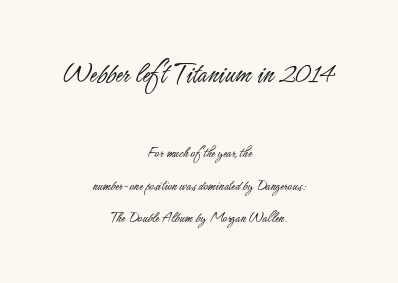
{"serif": "no", "bold": "no", "weight": "light", "width": "condensed", "stroke_contrast": "low", "x_height": "small", "monospaced": "no", "underline": "no", "align": "center", "line_spacing": "loose", "line_spacing_ratio": 2.17, "letter_spacing": "normal", "letter_spacing_em": 0.0, "larger_block": "first", "size_ratio": 2.0, "glyph_px": 30}
